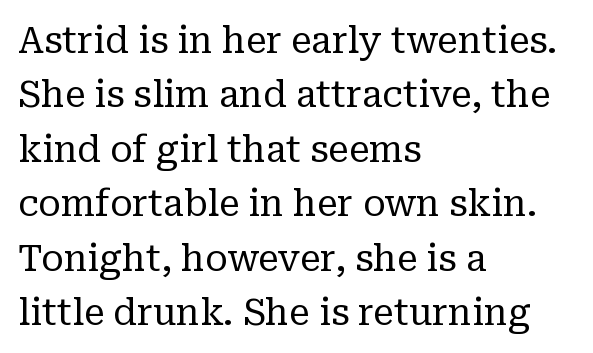
The image shows 37 px regular-weight serif type, upright; set left-aligned, normal line spacing (1.47x), normal letter spacing, not underlined; low stroke contrast and a medium x-height.
